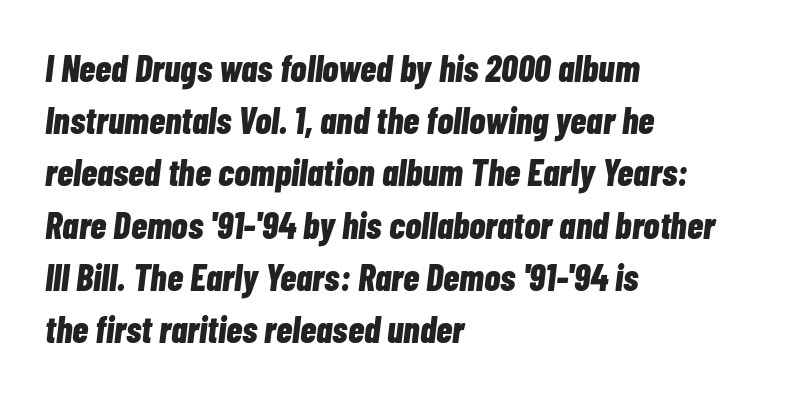
Each letter keeps its own natural width here, so spacing adapts to shape. Letter spacing: default. The whole block is typeset with a tilt. Quick note: underline off. Left-aligned paragraph, ragged on the right. What's the leading like? Ordinary, nothing unusual.
